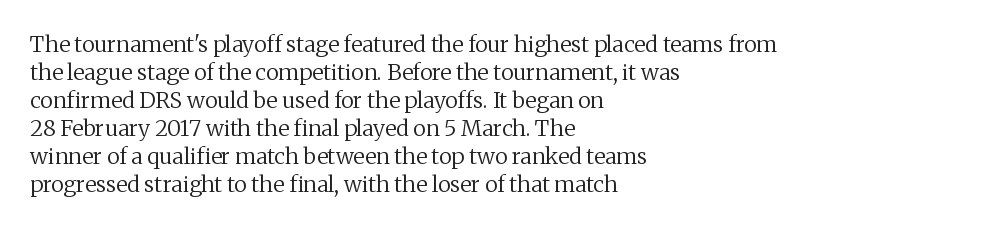
Q: Is the text bold? A: No.
Q: Is the text italic (slanted)? A: No, it is upright.
Q: Is the text underlined? A: No.
Q: How is the paragraph aligned? A: Left-aligned.
Q: Is the spacing between letters normal or unusually wide? A: Normal.
Q: Is the spacing between lines tight, normal or loose? A: Normal.
